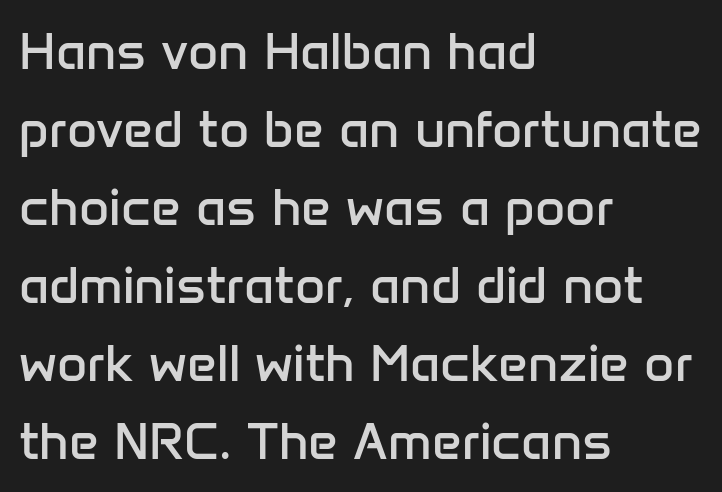
The image shows 52 px regular-weight sans-serif type, upright; set left-aligned, normal line spacing (1.5x), normal letter spacing, not underlined; low stroke contrast and a medium x-height.
